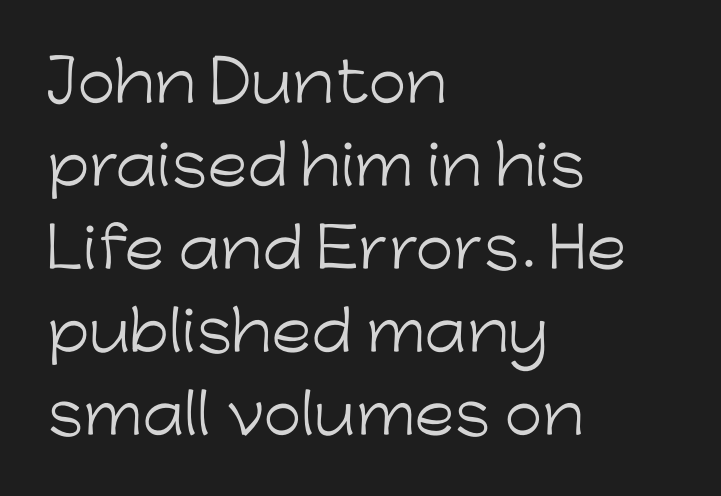
Between one letter and the next there's only the usual sliver of space. Think of a printed novel: that variable character pitch is what you see here. This sample keeps an unexceptional amount of space between lines. Regarding serifs, this sample does without them. These lines are set flush left with a ragged right edge. Descender tails drop into unmarked territory.
